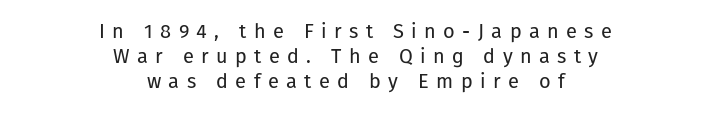
Normally led — the rows are evenly, conventionally spaced. The axis of the letterforms is exactly vertical. The zone under the glyphs is completely vacant. The passage shown has open, widely tracked lettering throughout.
